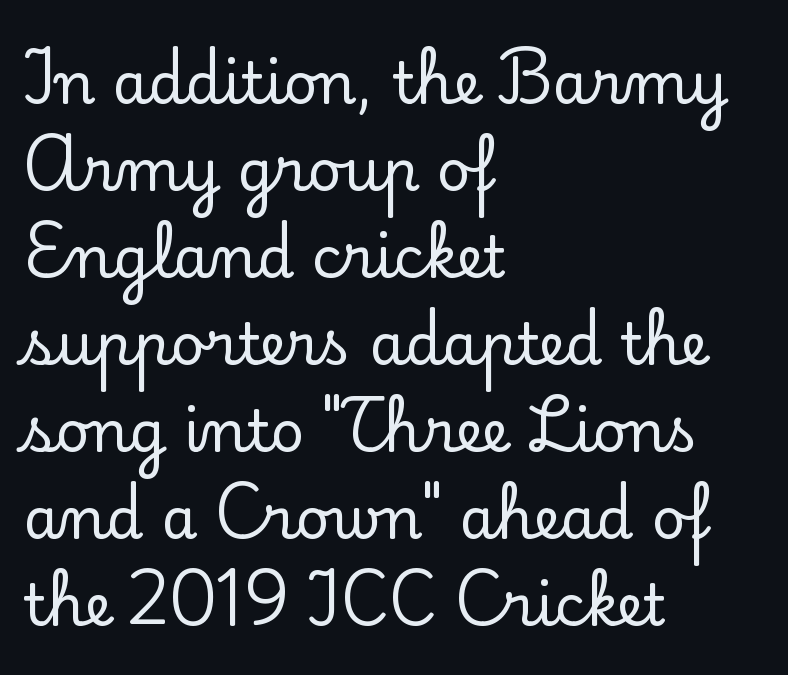
{"serif": "yes", "italic": "no", "width": "normal", "stroke_contrast": "low", "x_height": "small", "monospaced": "no", "underline": "no", "align": "left", "line_spacing": "normal", "line_spacing_ratio": 1.5, "letter_spacing": "normal", "letter_spacing_em": 0.0, "glyph_px": 58}
